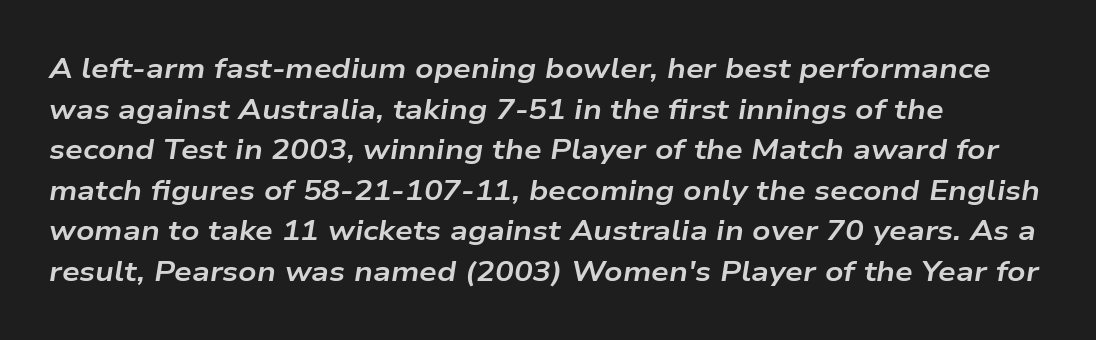
The image shows 28 px bold, wide type, italic (leaning right); set left-aligned, normal line spacing (1.45x), normal letter spacing, not underlined; low stroke contrast and a medium x-height.
